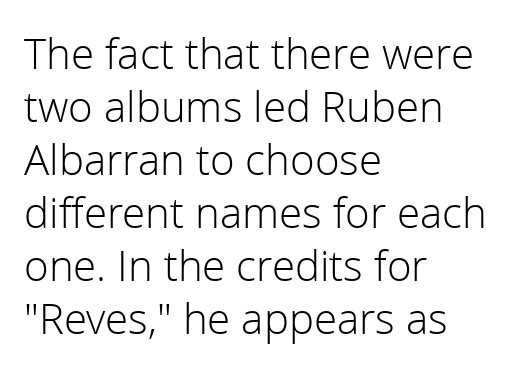
{"serif": "no", "italic": "no", "bold": "no", "weight": "light", "width": "normal", "stroke_contrast": "low", "x_height": "medium", "monospaced": "no", "underline": "no", "align": "left", "line_spacing": "normal", "line_spacing_ratio": 1.26, "letter_spacing": "normal", "letter_spacing_em": 0.0, "glyph_px": 42}
